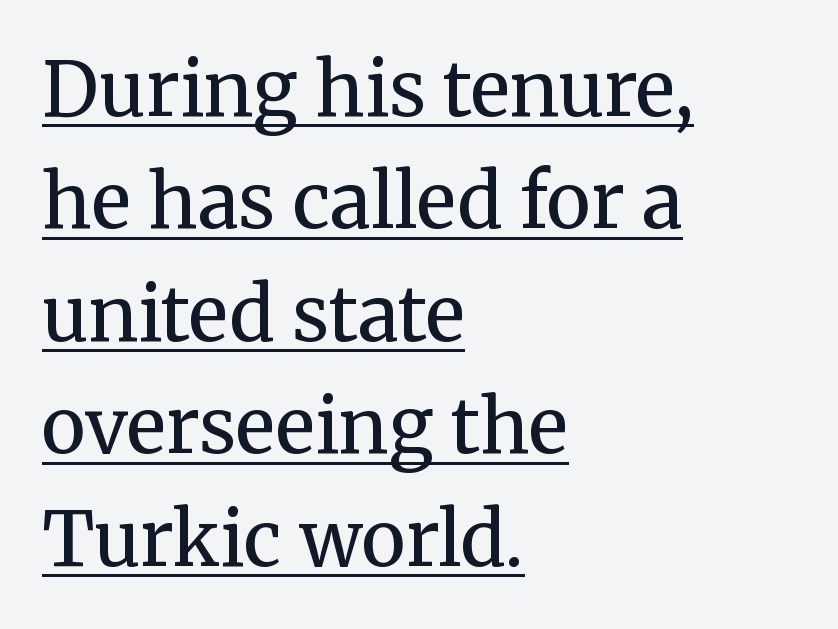
Q: Is the text bold? A: No.
Q: Is the text italic (slanted)? A: No, it is upright.
Q: Is the typeface a serif or a sans-serif typeface? A: Serif.
Q: Is the text underlined? A: Yes.
Q: How is the paragraph aligned? A: Left-aligned.
Q: Is the spacing between letters normal or unusually wide? A: Normal.
Q: Is the spacing between lines tight, normal or loose? A: Normal.
Q: Width (condensed, normal, or wide)? A: Normal.
Q: Stroke contrast? A: Medium.
Q: x-height? A: Medium.
Q: Monospaced? A: No.
